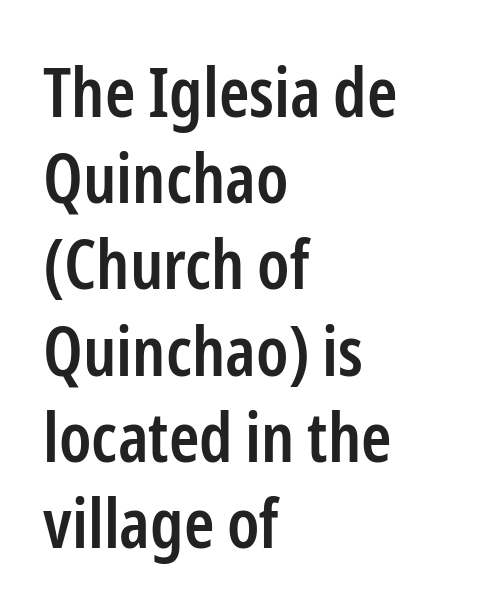
Emphasis by weight is partial: semibold. The glyphs in this specimen are sans serif. Italic: no, the glyphs are upright roman. Left-aligned paragraph, ragged on the right. The glyphs are unaccompanied by any horizontal stroke below them.
